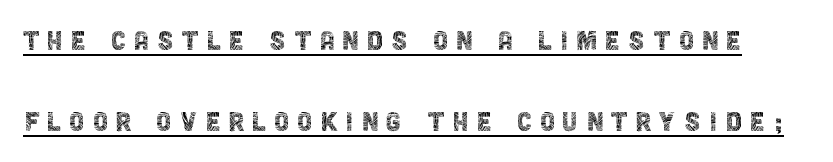
Stem width sits at or under what a default text font uses. This is sans-serif lettering, the kind often seen on screens and signage. Like a heading marked for emphasis, these lines bear an underscore. A typesetter would call this leading open, well beyond the default. The rendering uses natural spacing where letterforms have individual widths.
